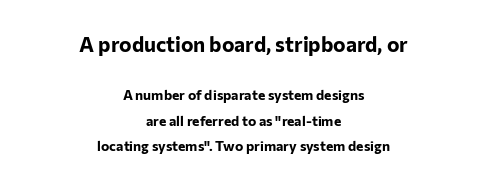
Q: Is the text bold? A: Yes.
Q: Is the text italic (slanted)? A: No, it is upright.
Q: Is the text underlined? A: No.
Q: How is the paragraph aligned? A: Centered.
Q: Is the spacing between letters normal or unusually wide? A: Normal.
Q: Which block of text is set in a larger size, the first (top) or the second (bottom)? A: The first (top) one.
